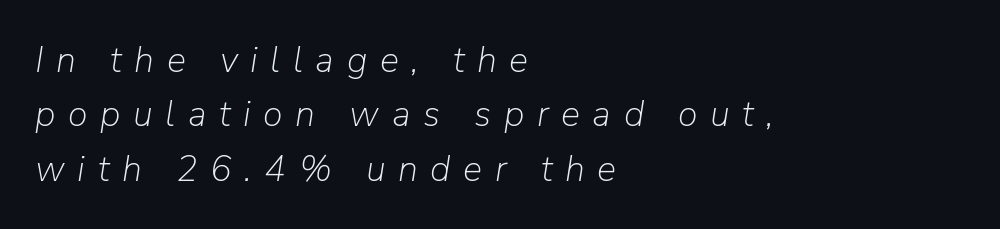
{"italic": "yes", "lean": "right", "slant_degrees": 9, "bold": "no", "weight": "light", "width": "normal", "stroke_contrast": "low", "x_height": "medium", "monospaced": "no", "underline": "no", "align": "left", "line_spacing": "normal", "line_spacing_ratio": 1.51, "letter_spacing": "wide", "letter_spacing_em": 0.35, "glyph_px": 36}
